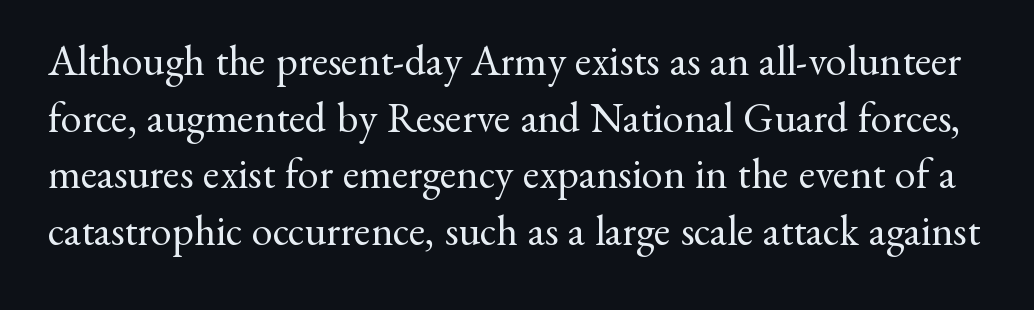
{"serif": "yes", "italic": "no", "bold": "no", "weight": "regular", "width": "normal", "stroke_contrast": "medium", "x_height": "small", "monospaced": "no", "underline": "no", "line_spacing": "normal", "line_spacing_ratio": 1.35, "letter_spacing": "normal", "letter_spacing_em": 0.0, "glyph_px": 42}
